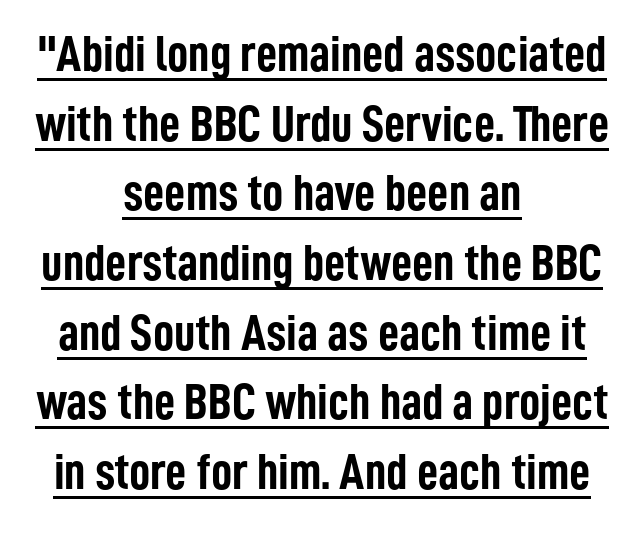
The image shows 52 px semibold, condensed sans-serif type, upright; set centered, normal line spacing (1.34x), normal letter spacing, underlined; low stroke contrast and a medium x-height.
